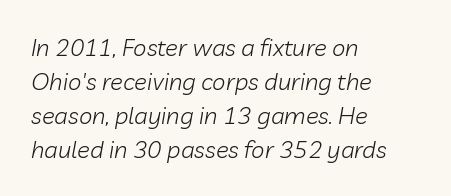
Q: Is the text bold? A: No.
Q: Is the text italic (slanted)? A: Yes, it leans right by about 10 degrees.
Q: Is the text underlined? A: No.
Q: How is the paragraph aligned? A: Left-aligned.
Q: Is the spacing between letters normal or unusually wide? A: Normal.
Q: Is the spacing between lines tight, normal or loose? A: Normal.
